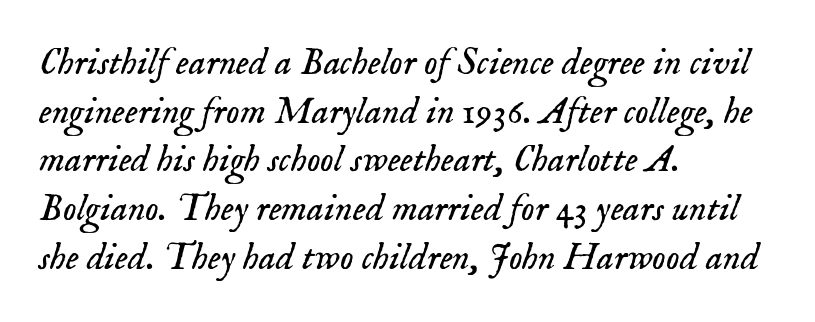
{"serif": "yes", "italic": "yes", "lean": "right", "slant_degrees": 18, "bold": "no", "weight": "light", "width": "normal", "stroke_contrast": "low", "x_height": "small", "monospaced": "no", "underline": "no", "align": "left", "line_spacing": "normal", "line_spacing_ratio": 1.28, "letter_spacing": "normal", "letter_spacing_em": 0.0, "glyph_px": 38}
